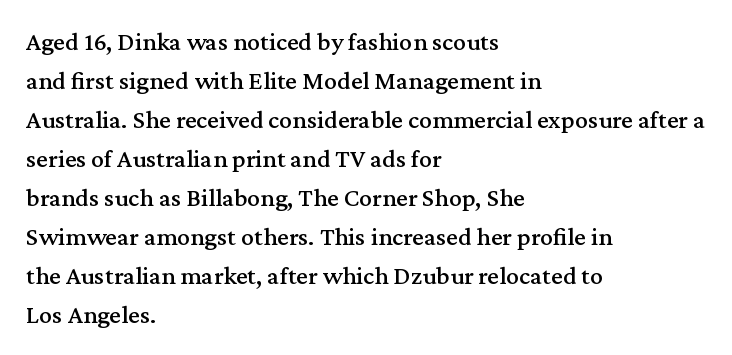
The compositor pushed each line to the left boundary. Every stem runs plumb, perpendicular to the baseline. This sample keeps an unexceptional amount of space between lines. Here the glyphs are tracked normally, forming tight word shapes. Descender tails drop into unmarked territory.
